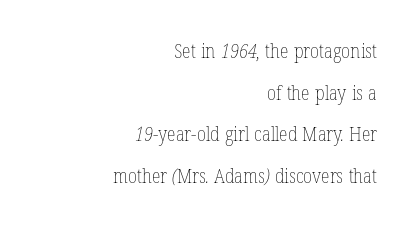
Q: Is the text bold? A: No.
Q: Is the text underlined? A: No.
Q: How is the paragraph aligned? A: Right-aligned.
Q: Is the spacing between letters normal or unusually wide? A: Normal.
Q: Is the spacing between lines tight, normal or loose? A: Loose.
